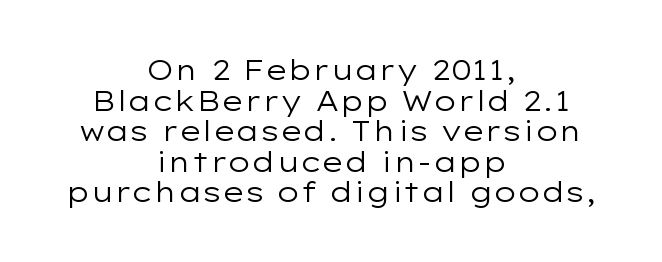
You could not count columns in this text — the font is proportionally spaced. What kind of face is this? One without serifs — a sans. Glyph-to-glyph distance matches everyday printed text. The typeface has the unassuming heft of standard copy or less. Check under the words: just untouched page.
